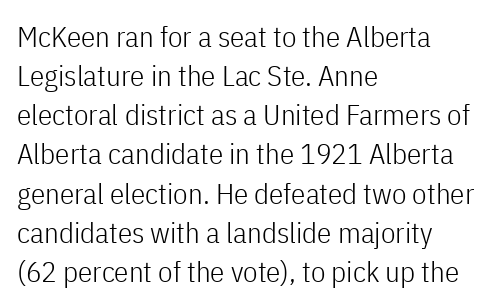
The image shows 29 px light, condensed sans-serif type, upright; set left-aligned, normal line spacing (1.35x), normal letter spacing, not underlined; low stroke contrast and a medium x-height.
